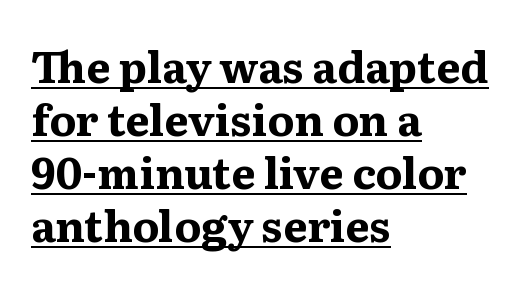
These lines are rendered in a variable-pitch font. Look at the tracking — it's just the regular setting, nothing added. Does a line run under the words? Yes, clearly. Yep, those are serifs on the letters. Line starts are locked; line ends wander. The rendering uses a bold face; every stroke is thick and dark.
